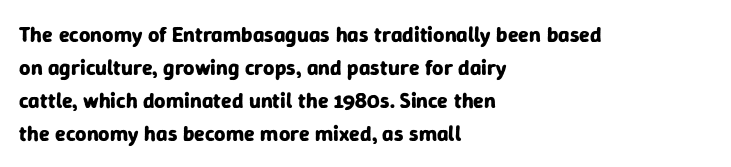
Q: Is the text bold? A: Yes.
Q: Is the text italic (slanted)? A: No, it is upright.
Q: Is the text underlined? A: No.
Q: How is the paragraph aligned? A: Left-aligned.
Q: Is the spacing between letters normal or unusually wide? A: Normal.
Q: Is the spacing between lines tight, normal or loose? A: Normal.
